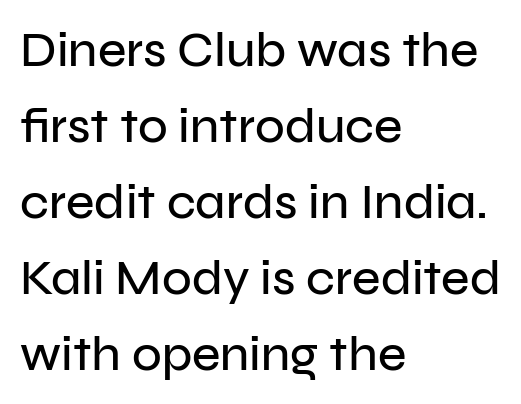
The image shows 49 px sans-serif type, upright; set left-aligned, normal line spacing (1.55x), normal letter spacing, not underlined; low stroke contrast and a medium x-height.
